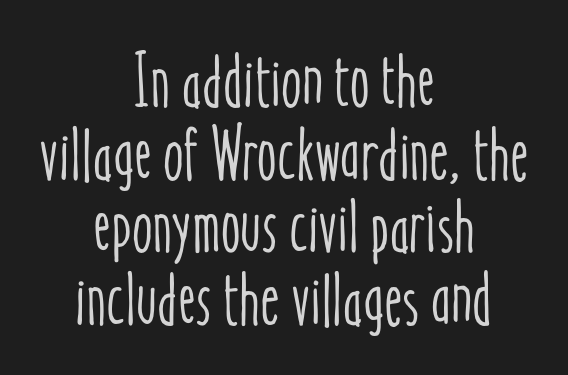
Words appear dense and cohesive because spacing is normal. How would I describe the line gaps? Narrow and economical. You could not count columns in this text — the font is proportionally spaced. Notice how the stems are strictly vertical — no italics here.
